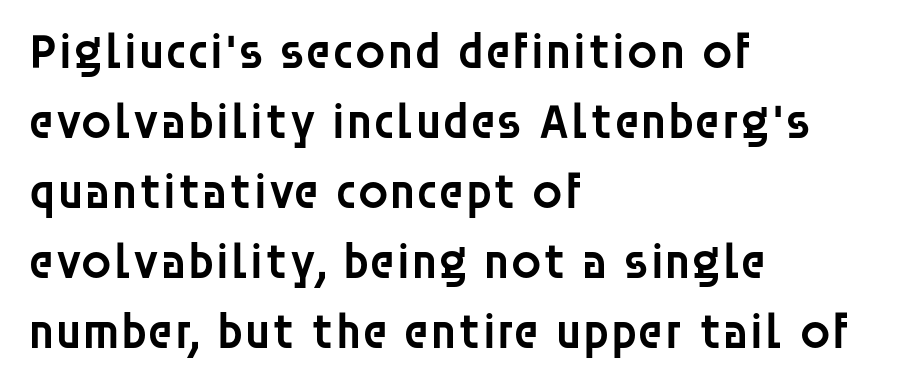
The image shows 50 px semibold sans-serif type, upright; set left-aligned, normal line spacing (1.4x), normal letter spacing, not underlined; low stroke contrast and a large x-height.
